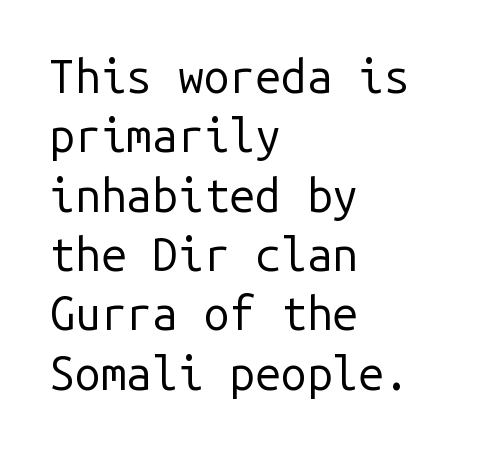
The font is comparable to plain body text, perhaps lighter. Beneath every word, the page is bare. This is sans-serif lettering, the kind often seen on screens and signage. Compared with typical paragraphs, the rows here are spaced about the same. This sample has the even, mechanical cadence of fixed-width lettering.
